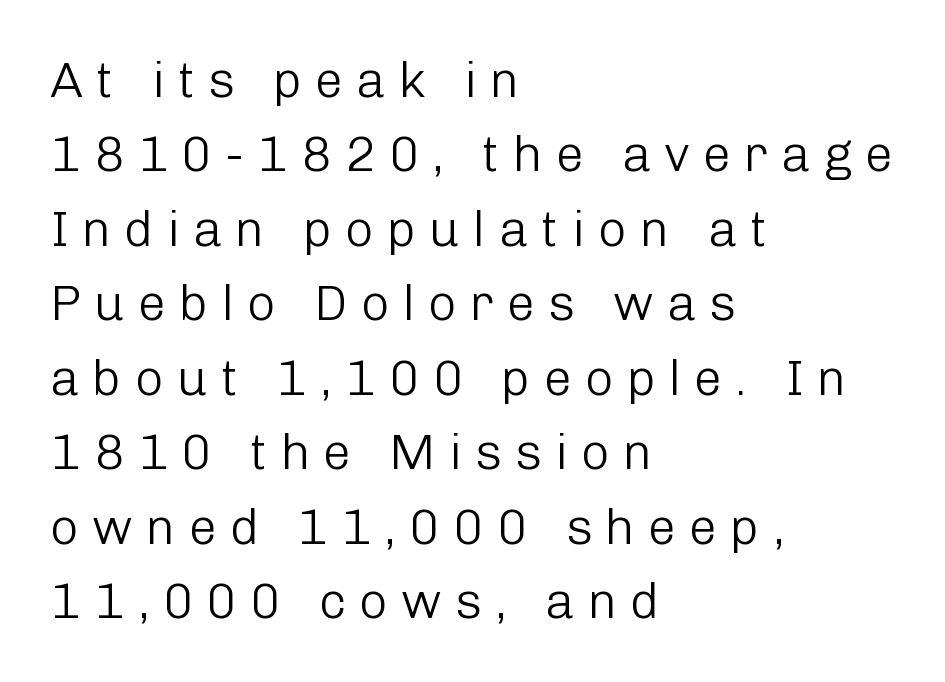
Q: Is the text bold? A: No.
Q: Is the text italic (slanted)? A: No, it is upright.
Q: Is the typeface a serif or a sans-serif typeface? A: Sans-serif.
Q: Is the text underlined? A: No.
Q: How is the paragraph aligned? A: Left-aligned.
Q: Is the spacing between letters normal or unusually wide? A: Unusually wide.
Q: Is the spacing between lines tight, normal or loose? A: Normal.
Q: Width (condensed, normal, or wide)? A: Normal.
Q: Stroke contrast? A: Low.
Q: x-height? A: Medium.
Q: Monospaced? A: No.
